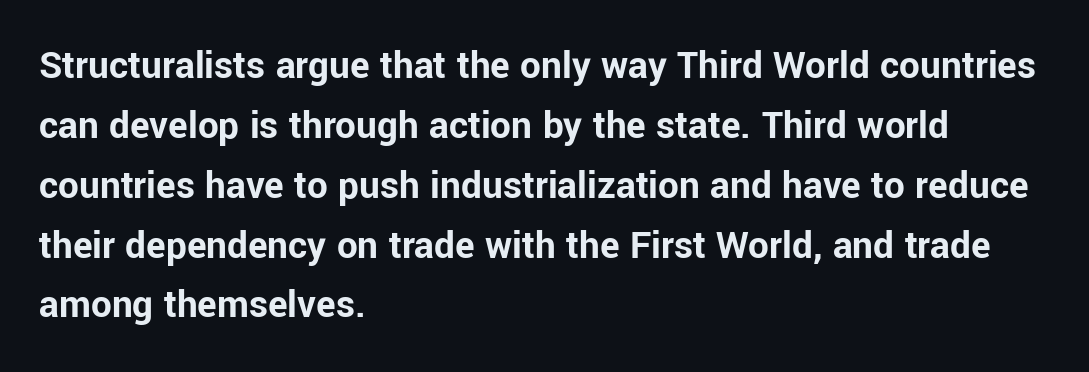
The line texture is even and compact thanks to regular tracking. Any mark beneath the type? The region is blank. The letters stand upright; this is a roman face. The passage shown stacks its lines at a standard gap.
